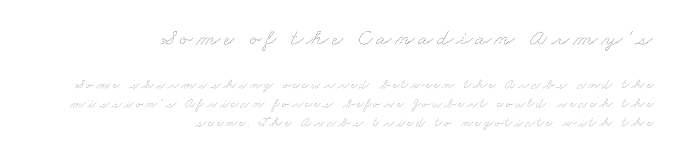
The image shows 23 px text type; set right-aligned, normal line spacing (1.35x), not underlined; the first (top) block is 1.64x larger.
